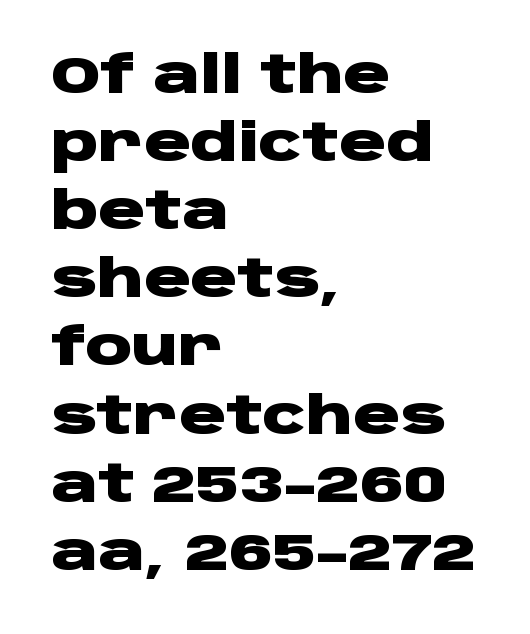
Tracking value appears to be zero — textbook default spacing. Interline gaps are of average width in this sample. Strokes here are thick enough to call this a true bold. Look at the bottom of the vertical strokes: they stop flat, with no serifs.
